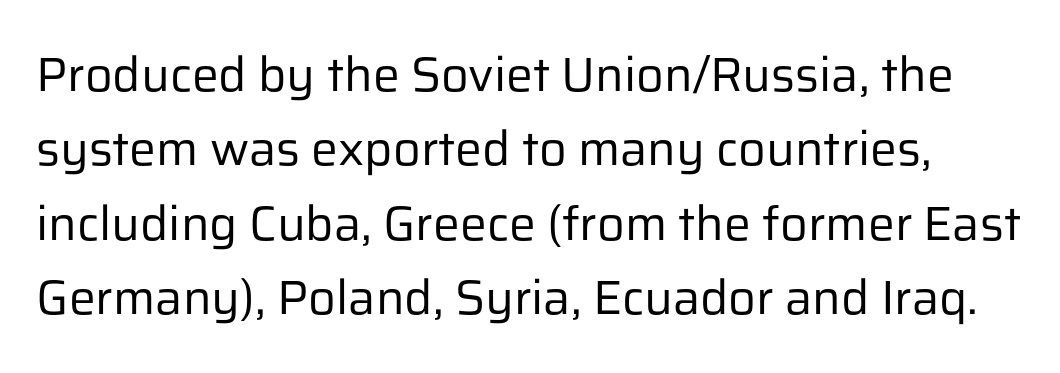
Q: Is the text bold? A: No.
Q: Is the text italic (slanted)? A: No, it is upright.
Q: Is the typeface a serif or a sans-serif typeface? A: Sans-serif.
Q: Is the text underlined? A: No.
Q: Is the spacing between letters normal or unusually wide? A: Normal.
Q: Is the spacing between lines tight, normal or loose? A: Normal.
Q: Width (condensed, normal, or wide)? A: Normal.
Q: Stroke contrast? A: Low.
Q: x-height? A: Medium.
Q: Monospaced? A: No.
